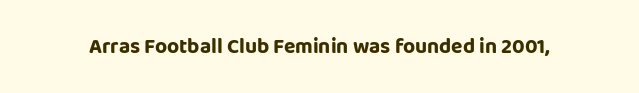
{"italic": "no", "underline": "no", "letter_spacing": "normal", "letter_spacing_em": 0.0, "glyph_px": 21}
